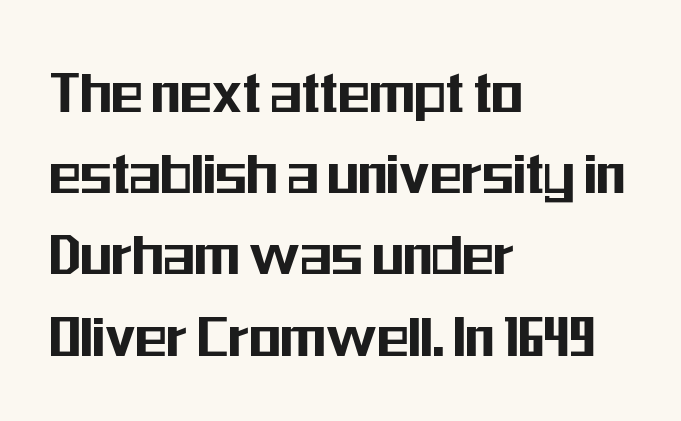
{"serif": "no", "italic": "no", "width": "condensed", "stroke_contrast": "medium", "x_height": "medium", "monospaced": "no", "underline": "no", "align": "left", "line_spacing": "normal", "line_spacing_ratio": 1.25, "letter_spacing": "normal", "letter_spacing_em": 0.0, "glyph_px": 65}
